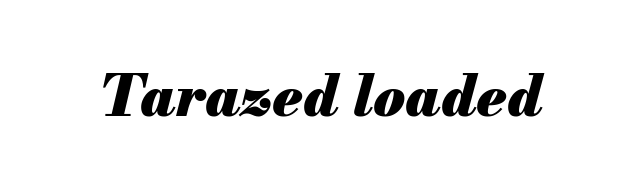
The image shows 58 px heavy type, italic (leaning right); set normal letter spacing, not underlined; medium stroke contrast and a small x-height.
